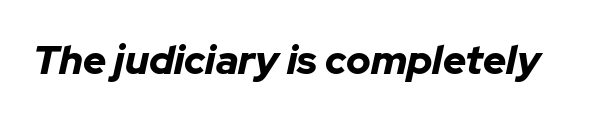
{"italic": "yes", "lean": "right", "slant_degrees": 12, "bold": "yes", "weight": "bold", "width": "normal", "stroke_contrast": "low", "x_height": "medium", "monospaced": "no", "underline": "no", "letter_spacing": "normal", "letter_spacing_em": 0.0, "glyph_px": 40}
